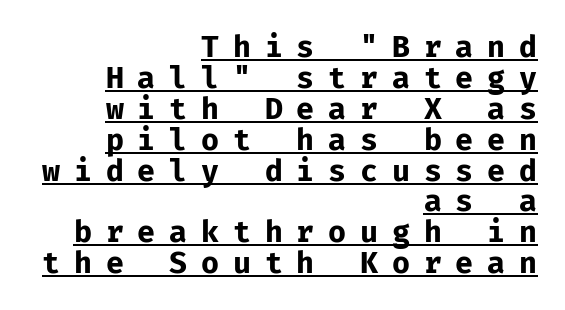
{"serif": "no", "italic": "no", "bold": "yes", "weight": "bold", "width": "normal", "stroke_contrast": "low", "x_height": "medium", "monospaced": "yes", "underline": "yes", "align": "right", "line_spacing": "tight", "line_spacing_ratio": 1.03, "letter_spacing": "wide", "letter_spacing_em": 0.46, "glyph_px": 30}
